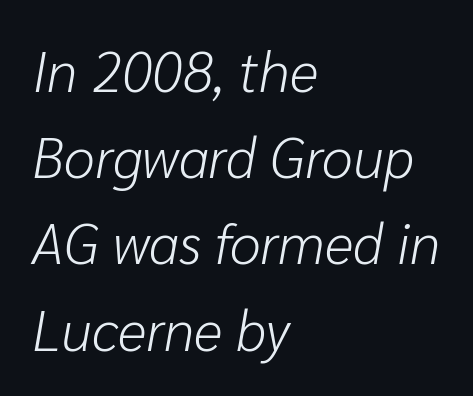
You could call the tracking neutral — neither tight nor loose. The gap between lines stays unmarked. A classic flush-left, rag-right setting is used for this passage. Stems here are at most as thick as an everyday book face. Is there much room between lines? A standard amount, neither cramped nor airy.
